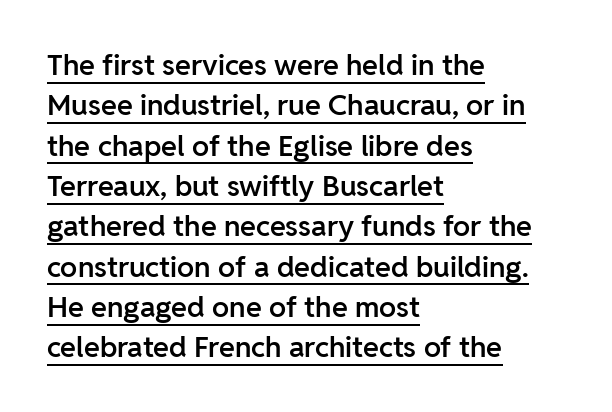
Look at the bottom of the vertical strokes: they stop flat, with no serifs. The rag falls on the right side of this text block. How heavy is the stroke? Medium-heavy — a semibold, shy of bold. The rendering uses natural spacing where letterforms have individual widths.
